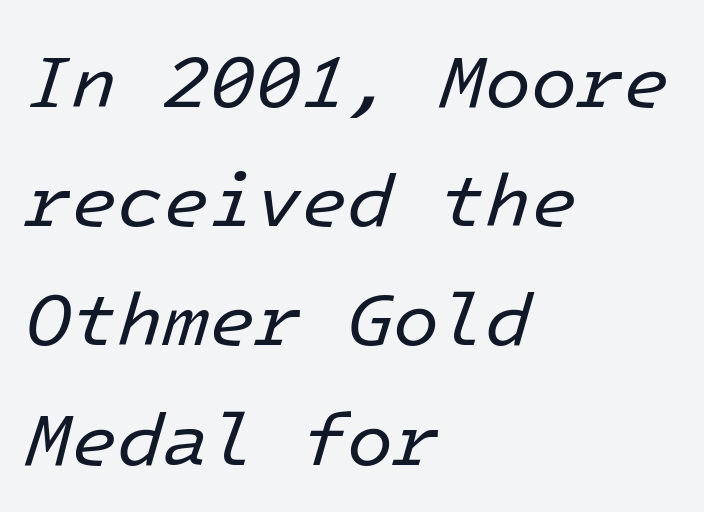
Q: Is the text bold? A: No.
Q: Is the text italic (slanted)? A: Yes, it leans right by about 16 degrees.
Q: Is the text underlined? A: No.
Q: How is the paragraph aligned? A: Left-aligned.
Q: Is the spacing between letters normal or unusually wide? A: Normal.
Q: Is the spacing between lines tight, normal or loose? A: Normal.
Q: Width (condensed, normal, or wide)? A: Normal.
Q: Stroke contrast? A: Low.
Q: x-height? A: Medium.
